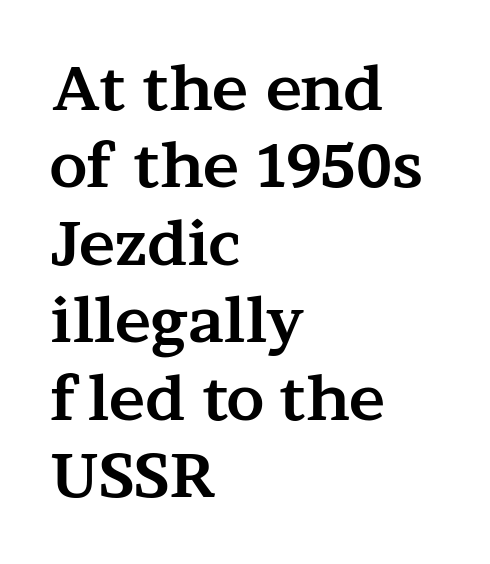
The image shows 61 px bold, wide serif type, upright; set left-aligned, normal line spacing (1.27x), normal letter spacing, not underlined; medium stroke contrast and a medium x-height.
